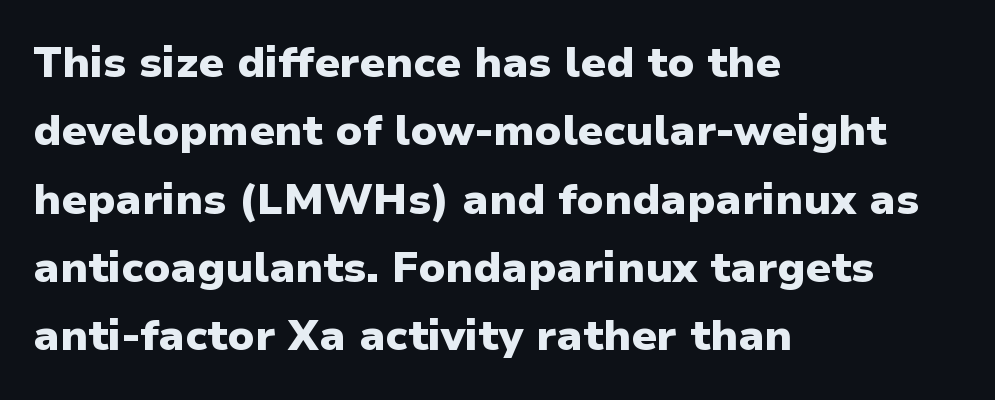
The image shows 43 px heavy sans-serif type, upright; set left-aligned, normal line spacing (1.59x), normal letter spacing, not underlined; low stroke contrast and a medium x-height.
